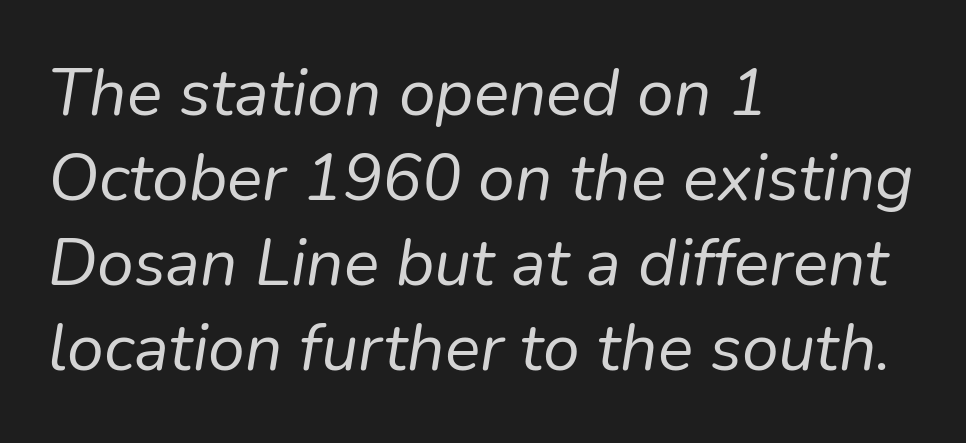
{"italic": "yes", "lean": "right", "slant_degrees": 9, "bold": "no", "weight": "regular", "width": "normal", "stroke_contrast": "low", "x_height": "medium", "monospaced": "no", "underline": "no", "align": "left", "line_spacing": "normal", "line_spacing_ratio": 1.29, "letter_spacing": "normal", "letter_spacing_em": 0.0, "glyph_px": 66}
